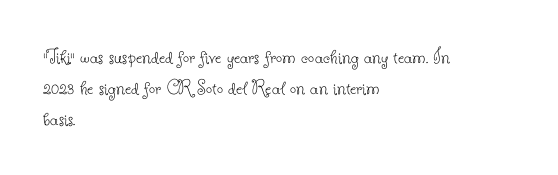
The image shows 22 px text type, upright; set left-aligned, normal line spacing (1.4x), normal letter spacing, not underlined.
